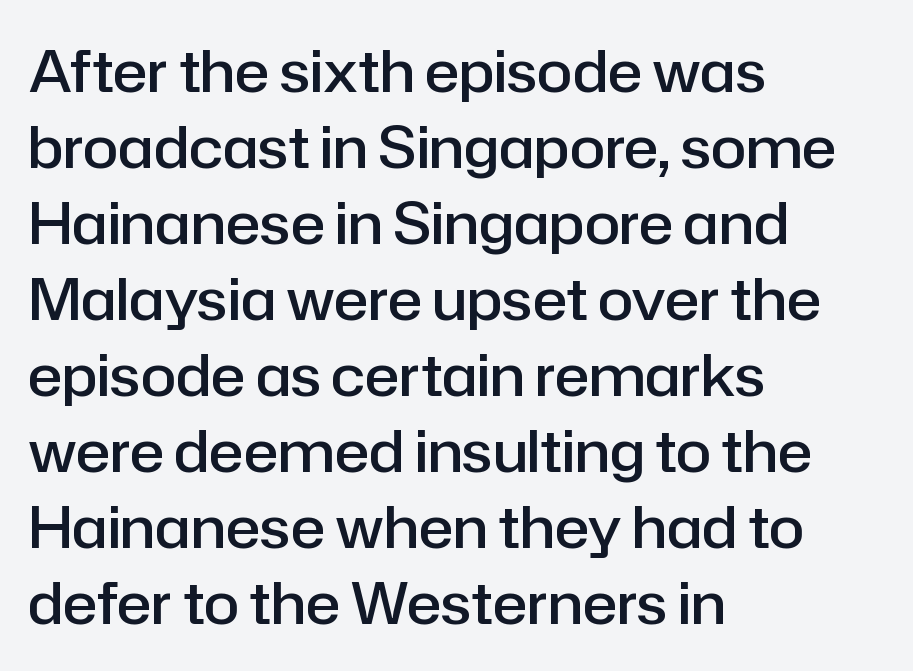
{"serif": "no", "italic": "no", "bold": "semi", "weight": "semibold", "width": "normal", "stroke_contrast": "low", "x_height": "medium", "monospaced": "no", "underline": "no", "align": "left", "line_spacing": "normal", "line_spacing_ratio": 1.31, "letter_spacing": "normal", "letter_spacing_em": 0.0, "glyph_px": 58}
